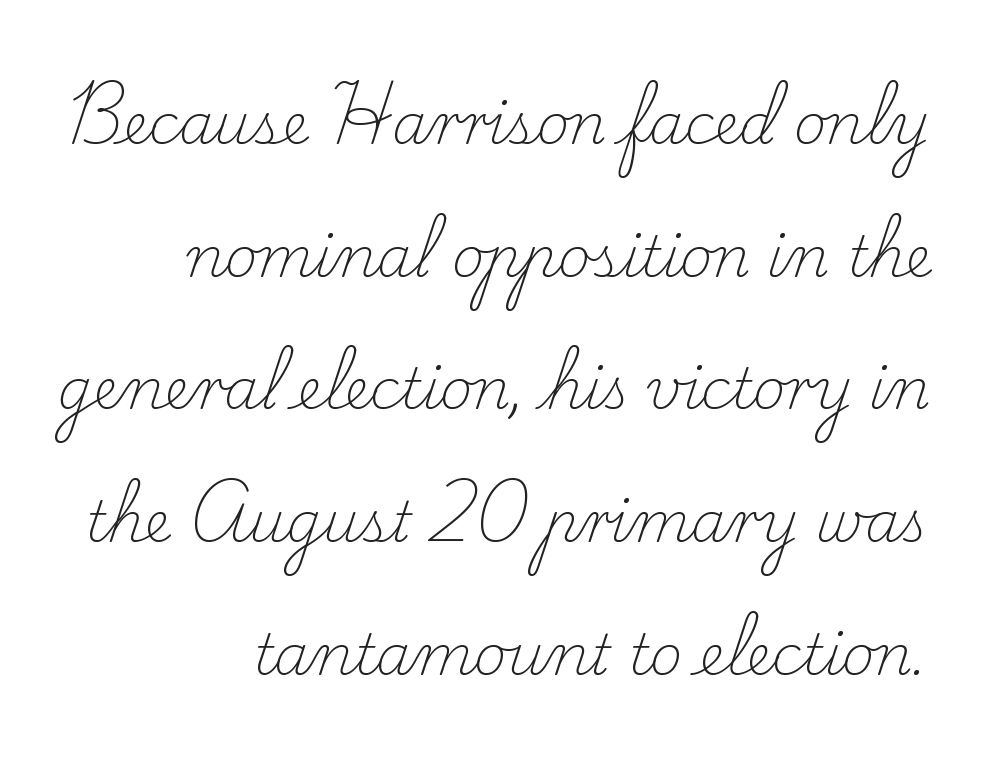
{"serif": "yes", "bold": "no", "weight": "light", "width": "normal", "stroke_contrast": "low", "x_height": "small", "monospaced": "no", "underline": "no", "align": "right", "line_spacing": "loose", "line_spacing_ratio": 2.37, "letter_spacing": "normal", "letter_spacing_em": 0.0, "glyph_px": 56}
